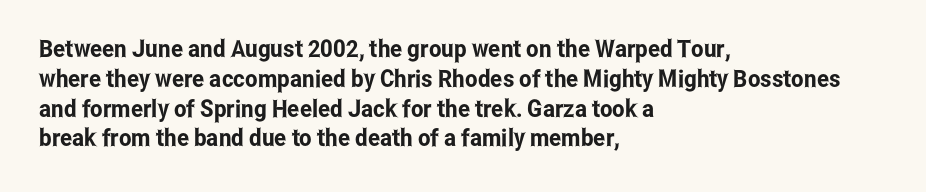
Q: Is the text italic (slanted)? A: No, it is upright.
Q: Is the text underlined? A: No.
Q: How is the paragraph aligned? A: Left-aligned.
Q: Is the spacing between letters normal or unusually wide? A: Normal.
